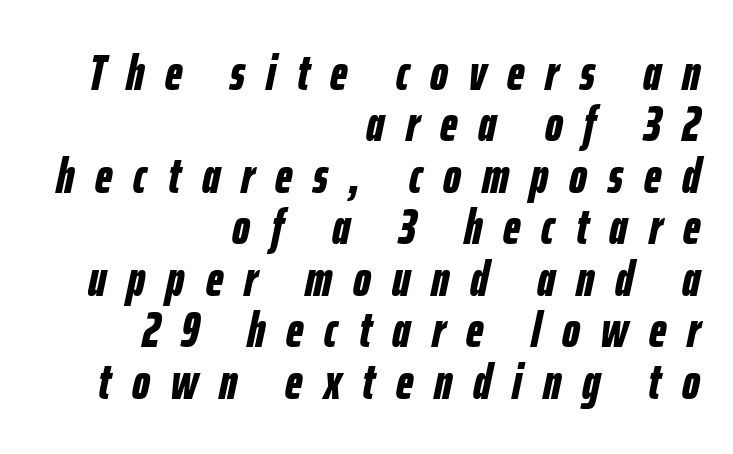
Q: Is the text bold? A: Yes.
Q: Is the text italic (slanted)? A: Yes, it leans right by about 12 degrees.
Q: Is the text underlined? A: No.
Q: How is the paragraph aligned? A: Right-aligned.
Q: Is the spacing between letters normal or unusually wide? A: Unusually wide.
Q: Is the spacing between lines tight, normal or loose? A: Tight.
Q: Width (condensed, normal, or wide)? A: Condensed.
Q: Stroke contrast? A: Low.
Q: x-height? A: Medium.
Q: Monospaced? A: No.
